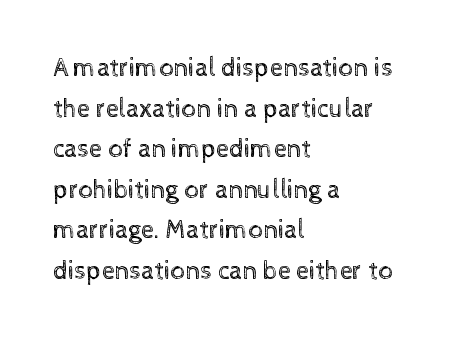
{"italic": "no", "bold": "no", "underline": "no", "align": "left", "line_spacing": "normal", "line_spacing_ratio": 1.56, "letter_spacing": "normal", "letter_spacing_em": 0.0, "glyph_px": 26}
